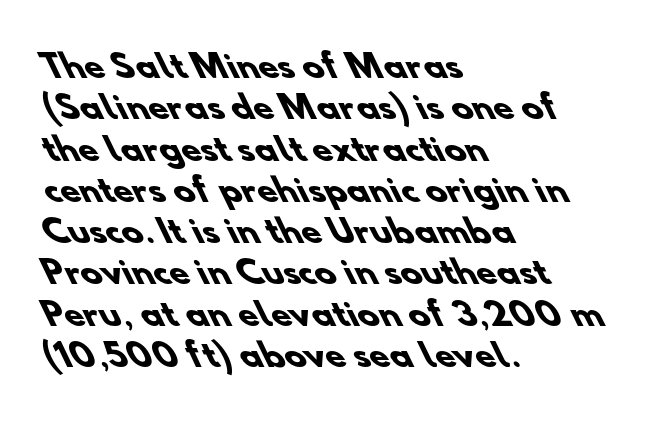
Q: Is the text bold? A: Yes.
Q: Is the typeface a serif or a sans-serif typeface? A: Sans-serif.
Q: Is the text underlined? A: No.
Q: How is the paragraph aligned? A: Left-aligned.
Q: Is the spacing between letters normal or unusually wide? A: Normal.
Q: Is the spacing between lines tight, normal or loose? A: Normal.
Q: Width (condensed, normal, or wide)? A: Normal.
Q: Stroke contrast? A: Low.
Q: x-height? A: Small.
Q: Monospaced? A: No.
